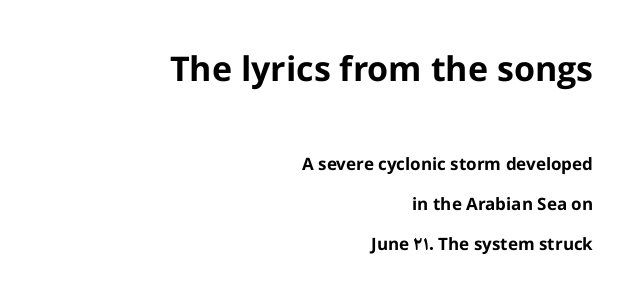
Does the type have serifs? No, each stem ends abruptly. The letters are bold, with thick, heavy strokes. All the whitespace from short lines collects on the left. You get the large type first, then a drop to smaller type.
